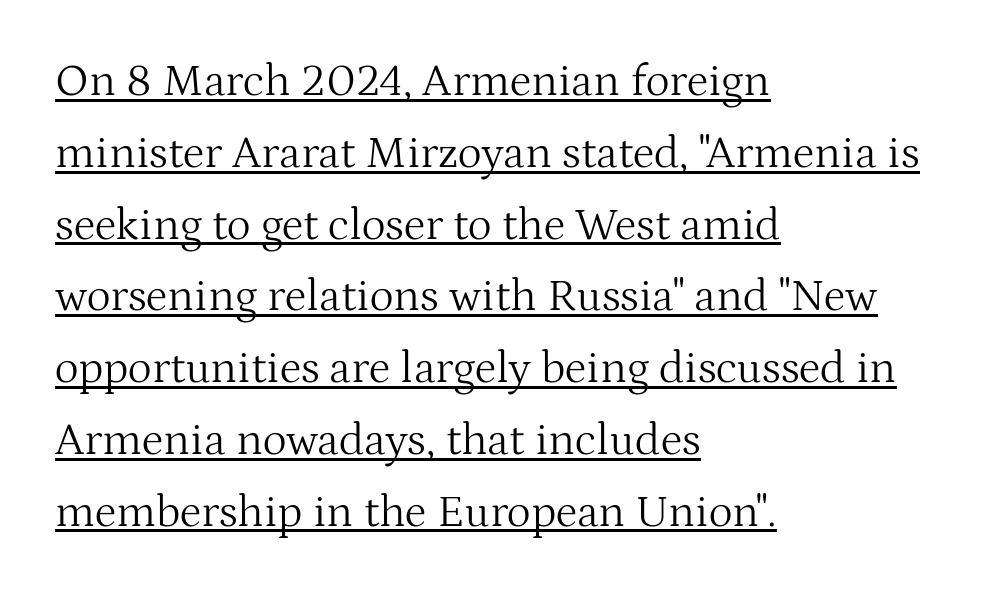
Weight: regular or lighter. The typesetter chose a ragged-right arrangement here. The rendering uses natural spacing where letterforms have individual widths. Italic: no, the glyphs are upright roman. The face used here is rendered with its standard letterfit.
